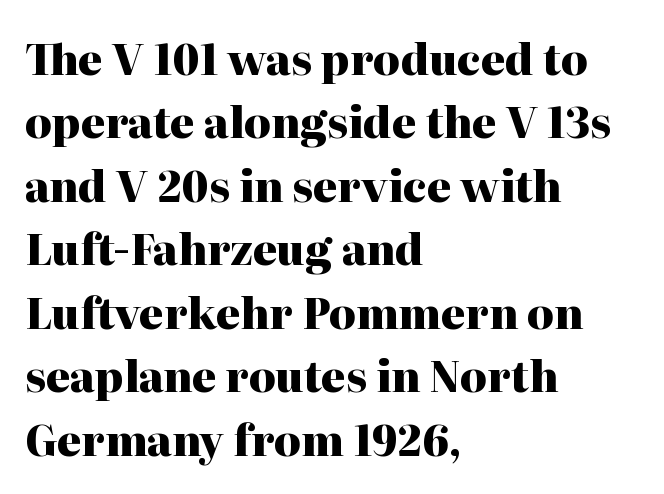
The zone under the glyphs is completely vacant. Does the copy run flush right? No — it runs flush left. These lines were composed using upright roman letters. The lines sit at an ordinary, default distance from one another.
